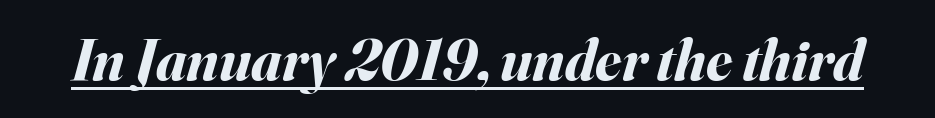
The image shows 59 px bold type, italic (leaning right); set normal letter spacing, underlined; medium stroke contrast and a small x-height.
